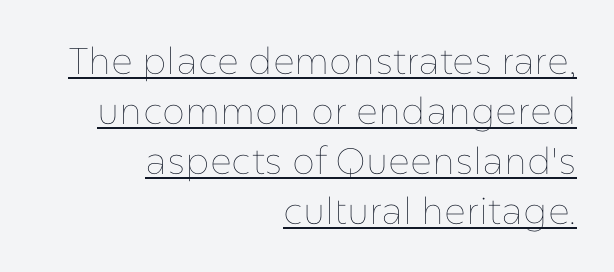
Q: Is the text bold? A: No.
Q: Is the text italic (slanted)? A: No, it is upright.
Q: Is the text underlined? A: Yes.
Q: How is the paragraph aligned? A: Right-aligned.
Q: Is the spacing between letters normal or unusually wide? A: Normal.
Q: Is the spacing between lines tight, normal or loose? A: Normal.
Q: Width (condensed, normal, or wide)? A: Normal.
Q: Stroke contrast? A: Low.
Q: x-height? A: Medium.
Q: Monospaced? A: No.
